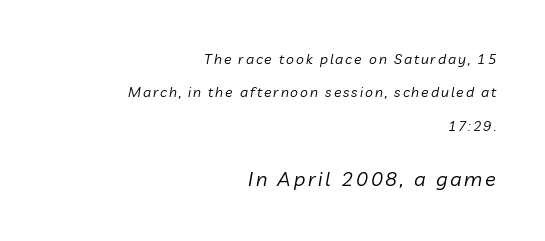
{"italic": "yes", "lean": "right", "slant_degrees": 10, "bold": "no", "underline": "no", "align": "right", "line_spacing": "loose", "line_spacing_ratio": 2.39, "larger_block": "second", "size_ratio": 1.43, "glyph_px": 20}
